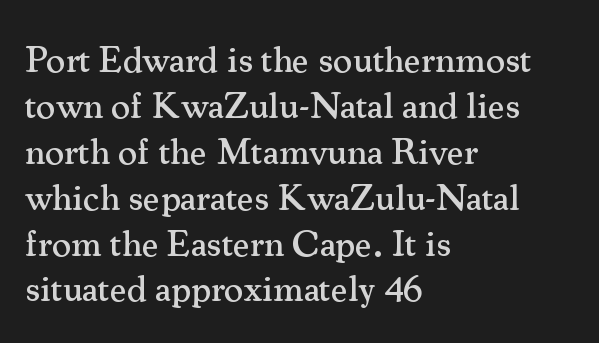
Decoration check: the copy has no underline. Unlike italic type, these characters show no tilt at all. The passage is arranged the way most books set body copy — flush left. Are there feet on the stems? There are — it's a serif. The passage shown has conventional tracking throughout.
